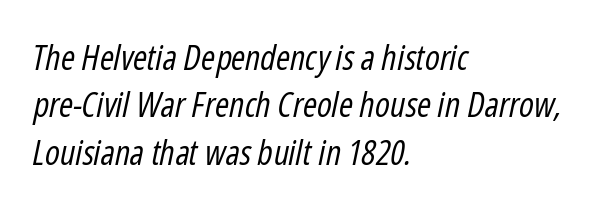
These lines sit exactly where default settings would place them. You can tell it's italic because the verticals aren't actually vertical. You could call the tracking neutral — neither tight nor loose. A student would call this left alignment; a typographer would say flush left, rag right. The weight tops out at a normal text grade. The passage shown is typed in a proportional face where columns would drift.
